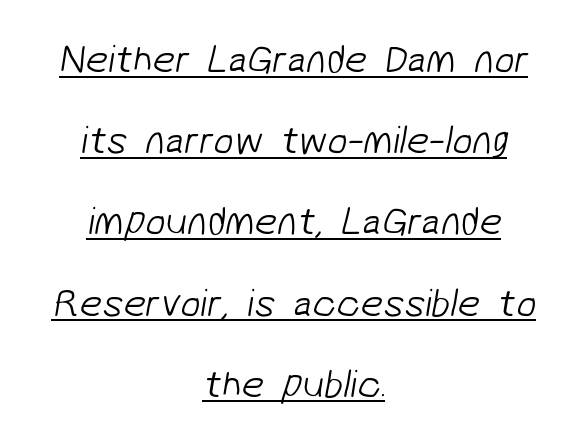
Q: Is the text bold? A: No.
Q: Is the typeface a serif or a sans-serif typeface? A: Sans-serif.
Q: Is the text underlined? A: Yes.
Q: How is the paragraph aligned? A: Centered.
Q: Is the spacing between letters normal or unusually wide? A: Normal.
Q: Is the spacing between lines tight, normal or loose? A: Loose.
Q: Width (condensed, normal, or wide)? A: Normal.
Q: Stroke contrast? A: Low.
Q: x-height? A: Medium.
Q: Monospaced? A: No.
